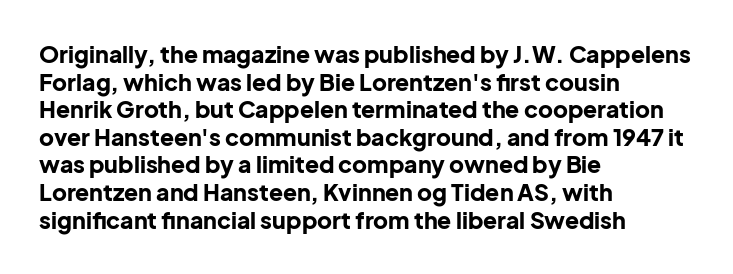
The letters stand upright; this is a roman face. Each word holds together tightly as a unit, with standard inter-letter gaps. Underline: absent. Notice how thick the strokes are: this is what a full bold looks like. The setting favours the left margin, as ordinary paragraphs usually do.
